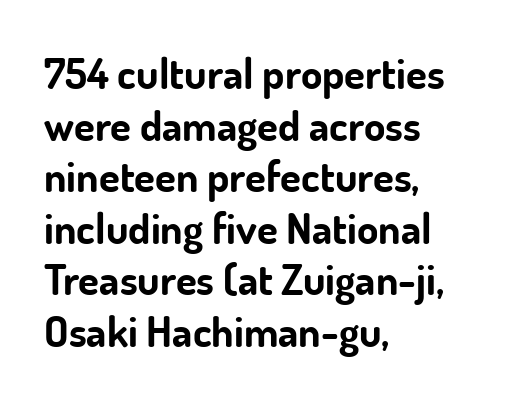
The font is running at its bold setting. Varying glyph widths throughout — classic text-font behaviour. Serif or sans? Sans — the stroke terminals are bare. Beneath every word, the page is bare. This sample uses plain, unmodified letter spacing.
